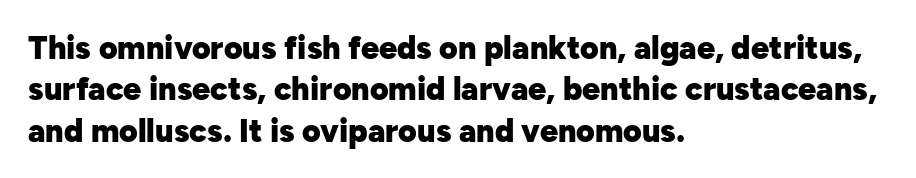
Q: Is the text bold? A: Yes.
Q: Is the text italic (slanted)? A: No, it is upright.
Q: Is the typeface a serif or a sans-serif typeface? A: Sans-serif.
Q: Is the text underlined? A: No.
Q: How is the paragraph aligned? A: Left-aligned.
Q: Is the spacing between letters normal or unusually wide? A: Normal.
Q: Is the spacing between lines tight, normal or loose? A: Normal.
Q: Width (condensed, normal, or wide)? A: Normal.
Q: Stroke contrast? A: Low.
Q: x-height? A: Medium.
Q: Monospaced? A: No.
